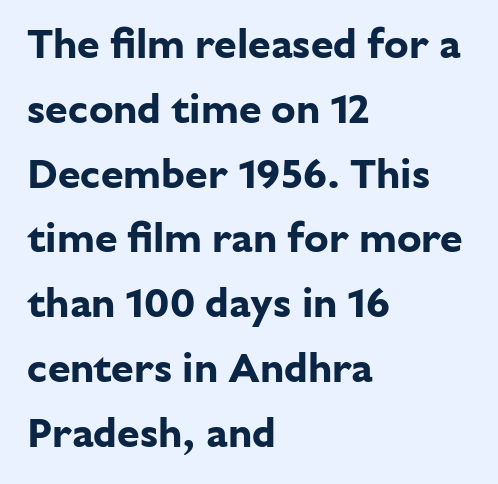
The image shows 41 px bold sans-serif type, upright; set left-aligned, normal line spacing (1.58x), normal letter spacing, not underlined; low stroke contrast and a medium x-height.
